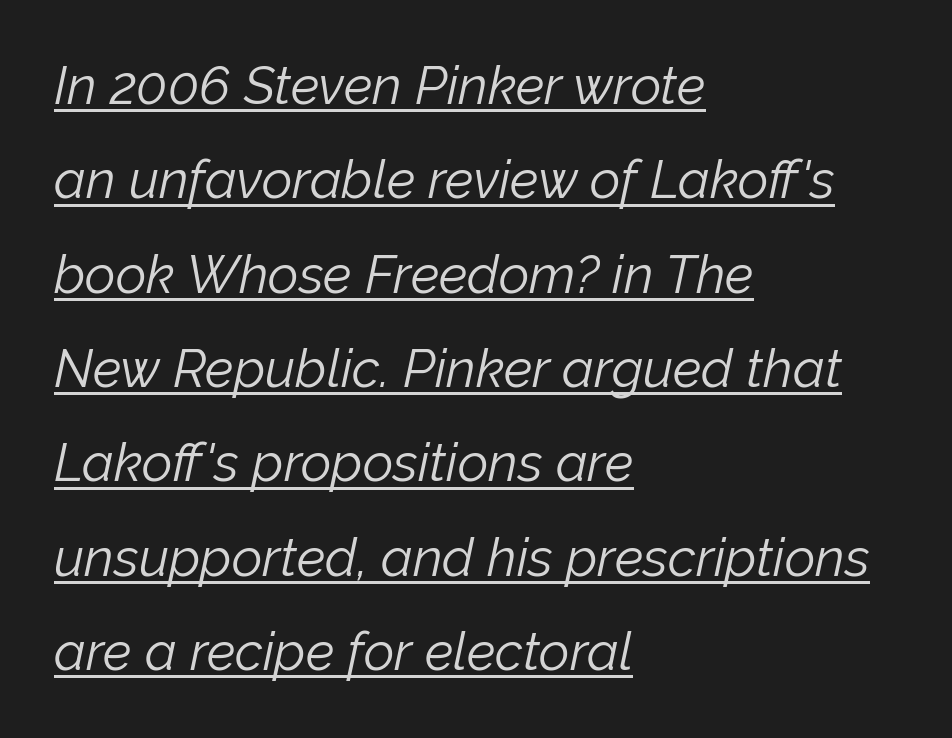
The image shows 53 px light type, italic (leaning right); set left-aligned, line spacing 1.78x, normal letter spacing, underlined; low stroke contrast and a medium x-height.
